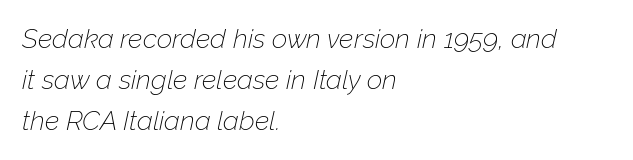
The image shows 27 px text type, italic (leaning right); set left-aligned, normal line spacing (1.52x), normal letter spacing, not underlined.
